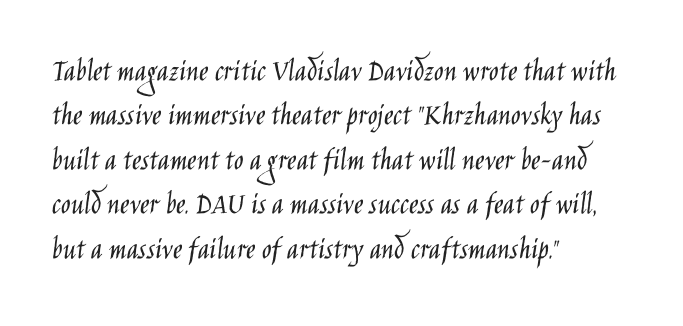
The image shows 32 px light, condensed sans-serif type; set left-aligned, normal line spacing (1.39x), normal letter spacing, not underlined; low stroke contrast and a large x-height.
